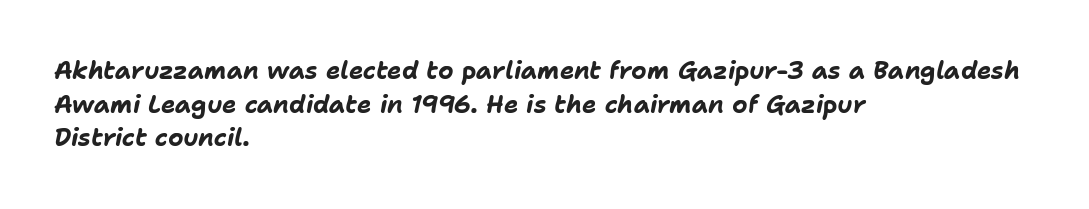
The rows are spaced the way most documents space them. Honestly, the letter spacing is just normal — you wouldn't notice it. If you drew a line through each stem, it would be angled. This rendering features lettering with no underline.
